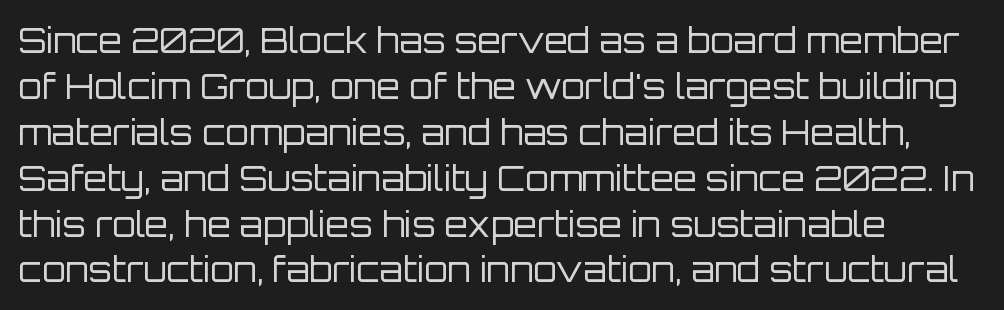
Q: Is the text bold? A: No.
Q: Is the text italic (slanted)? A: No, it is upright.
Q: Is the typeface a serif or a sans-serif typeface? A: Sans-serif.
Q: Is the text underlined? A: No.
Q: How is the paragraph aligned? A: Left-aligned.
Q: Is the spacing between letters normal or unusually wide? A: Normal.
Q: Is the spacing between lines tight, normal or loose? A: Normal.
Q: Width (condensed, normal, or wide)? A: Normal.
Q: Stroke contrast? A: Low.
Q: x-height? A: Large.
Q: Monospaced? A: No.
